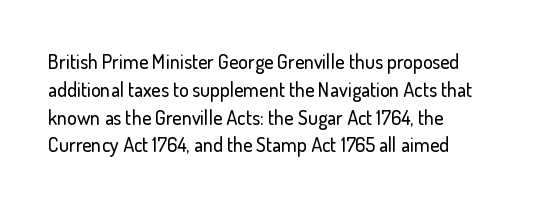
The image shows 20 px text type, upright; set left-aligned, normal line spacing (1.39x), normal letter spacing, not underlined.
